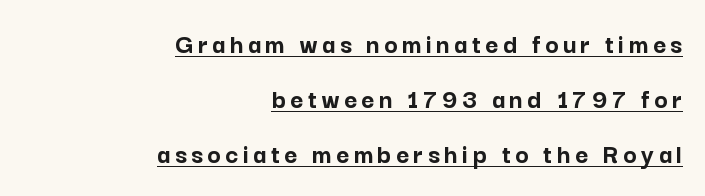
Its strokes are broad and dark, the hallmark of bold type. This sample has the flowing, uneven cadence of proportional lettering. Tall strokes in this sample are plumb rather than angled. This is sans-serif lettering, the kind often seen on screens and signage. Decoration check: the copy is underlined.
